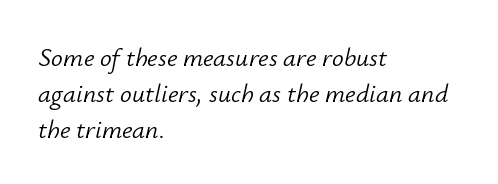
The image shows 26 px text type, italic (leaning right); set left-aligned, normal line spacing (1.38x), normal letter spacing, not underlined.
